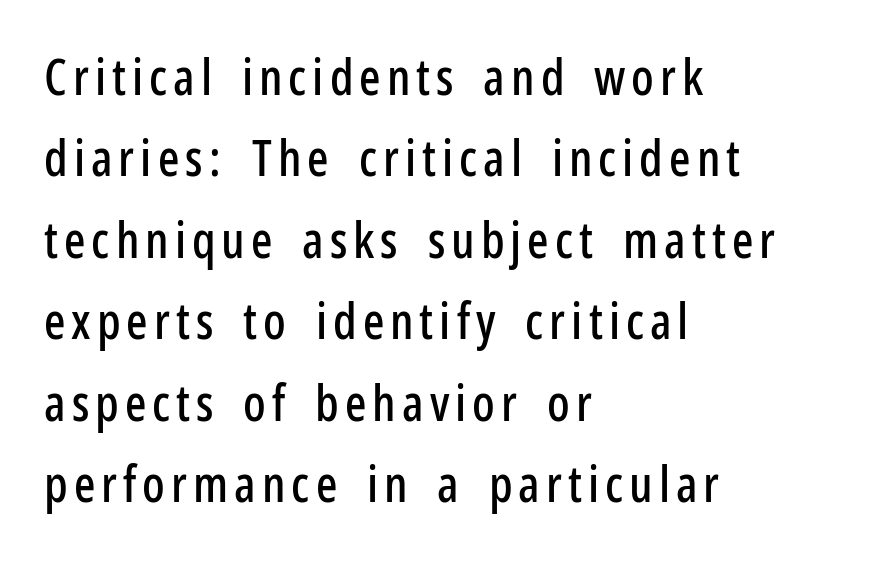
Q: Is the text italic (slanted)? A: No, it is upright.
Q: Is the typeface a serif or a sans-serif typeface? A: Sans-serif.
Q: Is the text underlined? A: No.
Q: How is the paragraph aligned? A: Left-aligned.
Q: Is the spacing between lines tight, normal or loose? A: Normal.
Q: Width (condensed, normal, or wide)? A: Condensed.
Q: Stroke contrast? A: Low.
Q: x-height? A: Medium.
Q: Monospaced? A: No.
